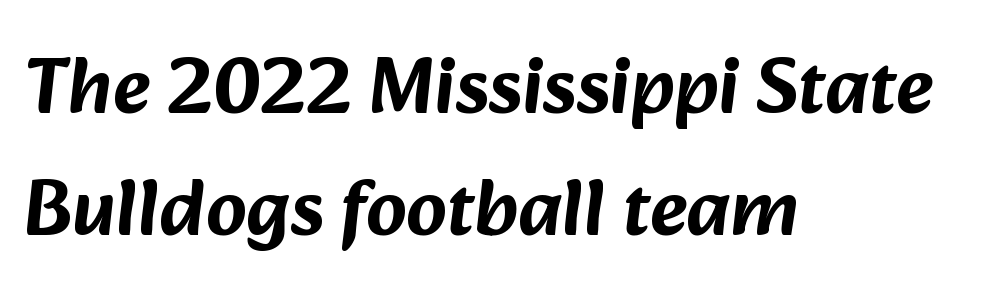
The gaps between neighbouring characters are ordinary and unremarkable. Do the characters align in a grid? No, the font is proportional. The characters display no serif detailing; their extremities are plain. A student would call this left alignment; a typographer would say flush left, rag right.
